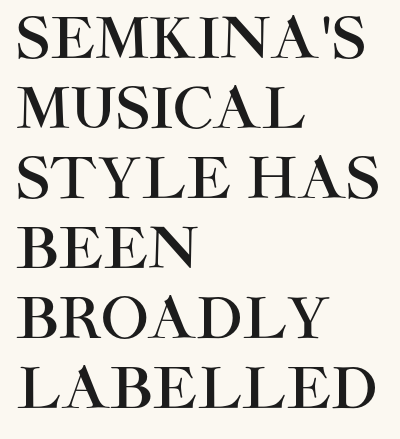
Observe the ordinary spacing: letters are neighbours, not strangers. Every stem runs plumb, perpendicular to the baseline. This rendering employs a face without finishing strokes, i.e., a sans-serif. Alignment: flush left. Compared with typical paragraphs, the rows here are spaced about the same.
